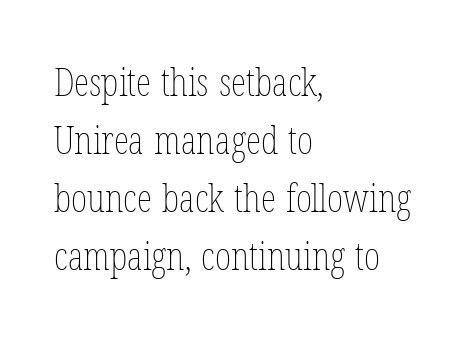
Q: Is the text bold? A: No.
Q: Is the text italic (slanted)? A: No, it is upright.
Q: Is the text underlined? A: No.
Q: How is the paragraph aligned? A: Left-aligned.
Q: Is the spacing between letters normal or unusually wide? A: Normal.
Q: Is the spacing between lines tight, normal or loose? A: Normal.
Q: Width (condensed, normal, or wide)? A: Condensed.
Q: Stroke contrast? A: Low.
Q: x-height? A: Medium.
Q: Monospaced? A: No.
